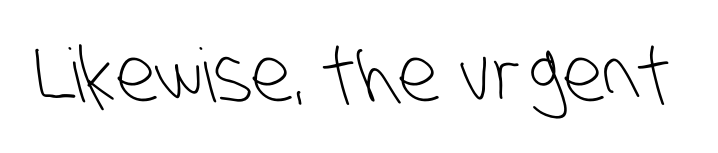
Q: Is the text bold? A: No.
Q: Is the typeface a serif or a sans-serif typeface? A: Sans-serif.
Q: Is the text underlined? A: No.
Q: Is the spacing between letters normal or unusually wide? A: Normal.
Q: Width (condensed, normal, or wide)? A: Condensed.
Q: Stroke contrast? A: Low.
Q: x-height? A: Large.
Q: Monospaced? A: No.
